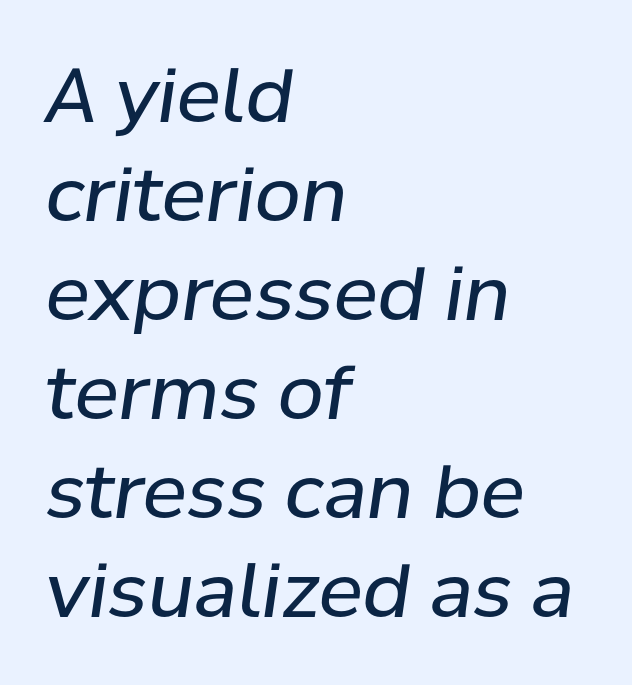
Glyph-to-glyph distance matches everyday printed text. The whole block is typeset with a tilt. Anything drawn beneath the words? Only blank space. What's the leading like? Ordinary, nothing unusual. Do the characters align in a grid? No, the font is proportional.
